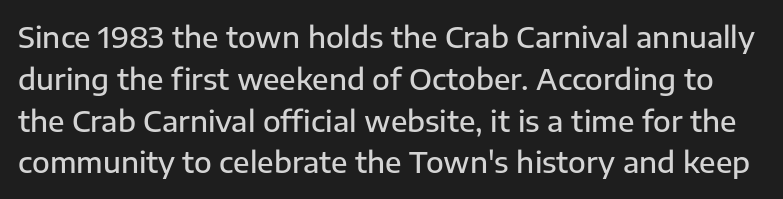
The image shows 29 px semibold sans-serif type, upright; set normal line spacing (1.44x), normal letter spacing, not underlined; low stroke contrast and a medium x-height.
